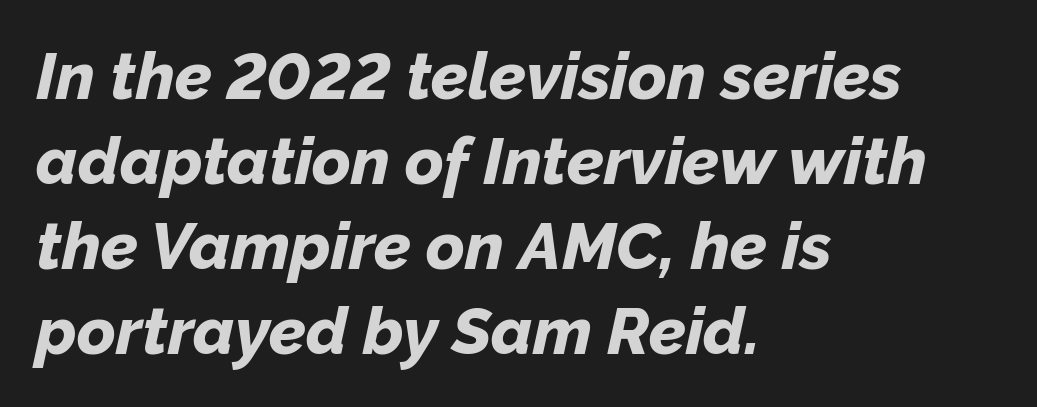
Q: Is the text bold? A: Yes.
Q: Is the text italic (slanted)? A: Yes, it leans right by about 12 degrees.
Q: Is the text underlined? A: No.
Q: How is the paragraph aligned? A: Left-aligned.
Q: Is the spacing between letters normal or unusually wide? A: Normal.
Q: Is the spacing between lines tight, normal or loose? A: Normal.
Q: Width (condensed, normal, or wide)? A: Normal.
Q: Stroke contrast? A: Low.
Q: x-height? A: Medium.
Q: Monospaced? A: No.
